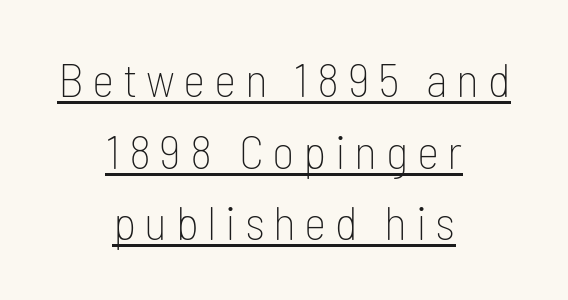
It's the straight-up-and-down kind of type. Baseline-to-baseline distance is the conventional proportion of letter height. The letters look calm and open, with moderate or lighter stems. The rendering uses natural spacing where letterforms have individual widths.
